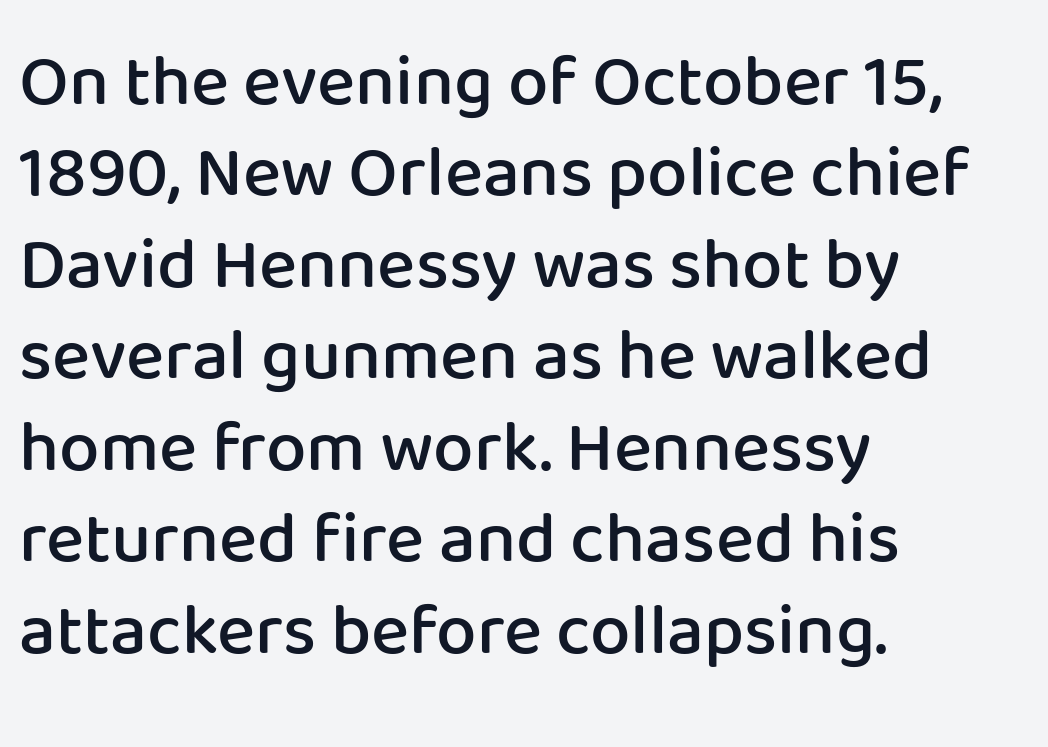
In terms of letterform style, serifs are entirely absent. Just letters on the line, the space beneath them empty. The specimen reads as upright at a glance. A student would call this left alignment; a typographer would say flush left, rag right.
